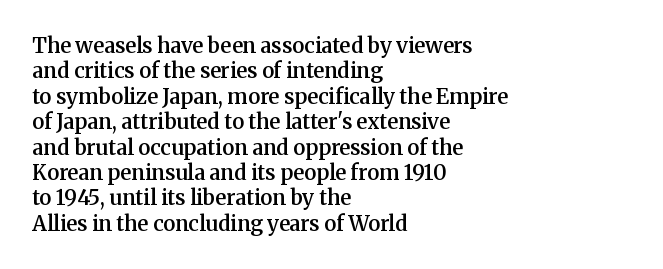
Characters follow at the spacing the type designer built in. Quick note: underline off. Line beginnings align vertically; line endings do not. Does the lettering tilt? It doesn't — this is upright. This is moderately heavy type, rendered in semibold.
